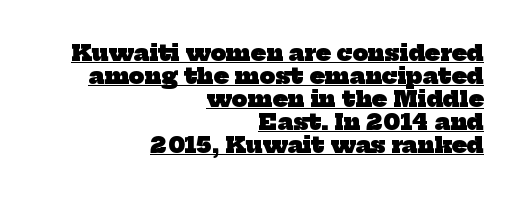
Q: Is the text bold? A: Yes.
Q: Is the text underlined? A: Yes.
Q: How is the paragraph aligned? A: Right-aligned.
Q: Is the spacing between letters normal or unusually wide? A: Normal.
Q: Is the spacing between lines tight, normal or loose? A: Tight.
